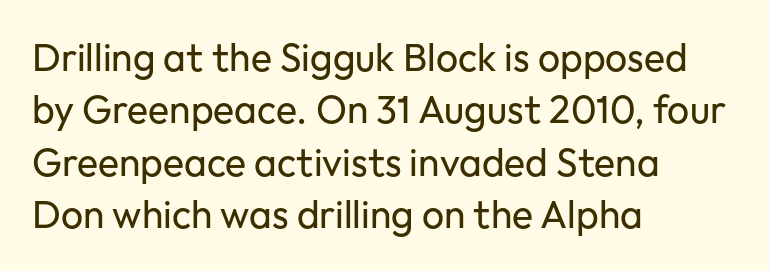
{"serif": "no", "italic": "no", "bold": "no", "weight": "regular", "width": "normal", "stroke_contrast": "low", "x_height": "medium", "monospaced": "no", "underline": "no", "align": "left", "line_spacing": "normal", "line_spacing_ratio": 1.34, "letter_spacing": "normal", "letter_spacing_em": 0.0, "glyph_px": 39}
